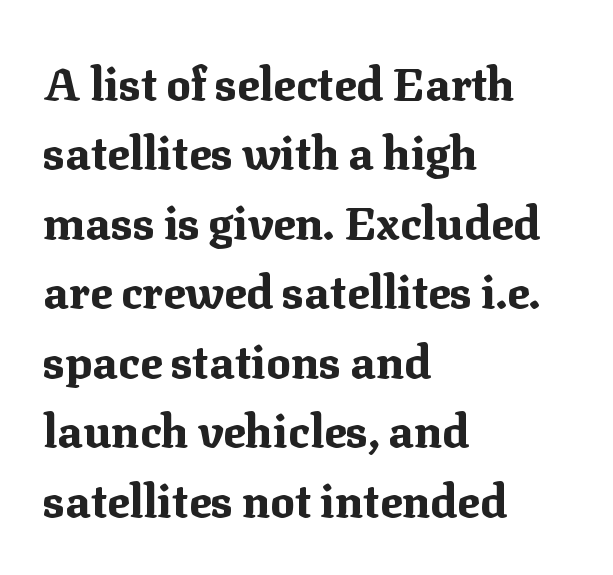
A bare baseline throughout the passage. These lines are set flush left with a ragged right edge. Vertical spacing — default. The face used here has the dense, thick strokes of a bold. These lines were composed using upright roman letters.
